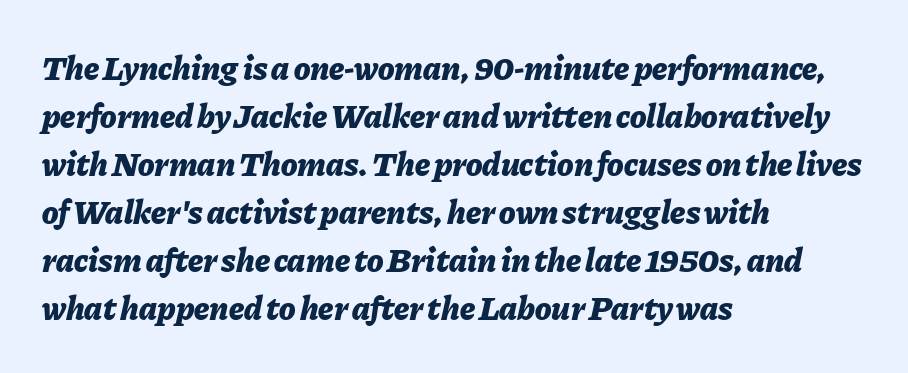
Q: Is the text bold? A: Yes.
Q: Is the text italic (slanted)? A: Yes, it leans right by about 11 degrees.
Q: Is the text underlined? A: No.
Q: How is the paragraph aligned? A: Left-aligned.
Q: Is the spacing between letters normal or unusually wide? A: Normal.
Q: Is the spacing between lines tight, normal or loose? A: Normal.
Q: Width (condensed, normal, or wide)? A: Normal.
Q: Stroke contrast? A: Low.
Q: x-height? A: Medium.
Q: Monospaced? A: No.
